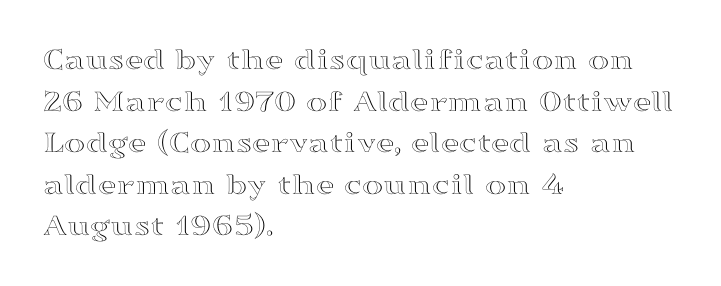
{"italic": "no", "width": "wide", "x_height": "medium", "monospaced": "no", "underline": "no", "align": "left", "line_spacing": "normal", "line_spacing_ratio": 1.3, "letter_spacing": "normal", "letter_spacing_em": 0.0, "glyph_px": 32}
